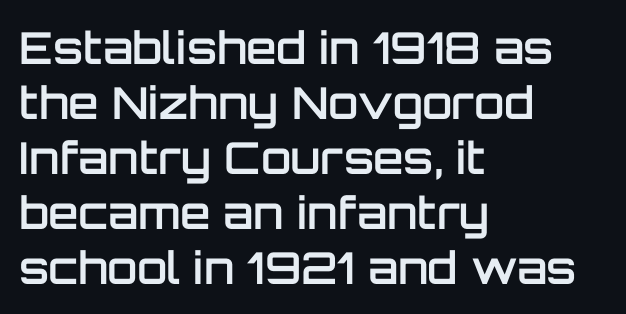
The image shows 44 px semibold sans-serif type, upright; set left-aligned, normal line spacing (1.25x), normal letter spacing, not underlined; low stroke contrast and a large x-height.
